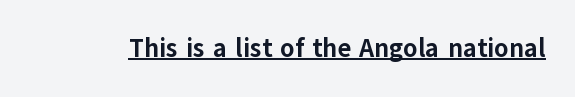
{"italic": "no", "bold": "yes", "underline": "yes", "letter_spacing": "normal", "letter_spacing_em": 0.0, "glyph_px": 26}
